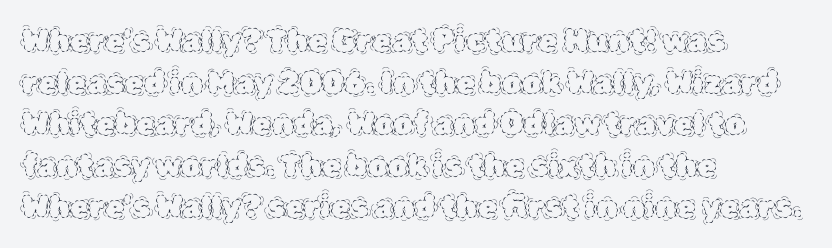
The image shows 31 px thin type, upright; set left-aligned, normal line spacing (1.34x), normal letter spacing, not underlined; a large x-height.
